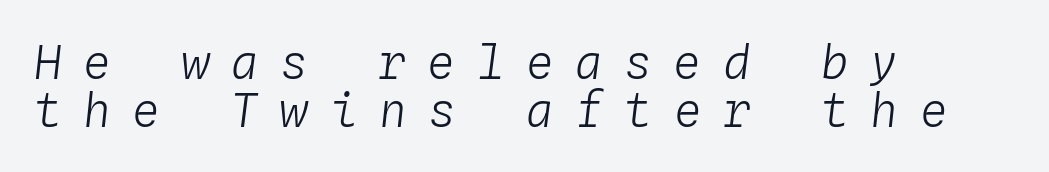
{"italic": "yes", "lean": "right", "slant_degrees": 4, "bold": "no", "weight": "light", "width": "normal", "stroke_contrast": "low", "x_height": "medium", "monospaced": "yes", "underline": "no", "align": "left", "line_spacing": "tight", "line_spacing_ratio": 1.04, "letter_spacing": "wide", "letter_spacing_em": 0.47, "glyph_px": 46}
